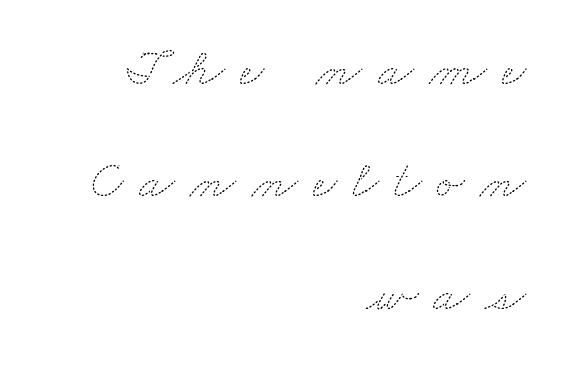
Q: Is the text bold? A: No.
Q: Is the text underlined? A: No.
Q: How is the paragraph aligned? A: Right-aligned.
Q: Is the spacing between letters normal or unusually wide? A: Unusually wide.
Q: Is the spacing between lines tight, normal or loose? A: Loose.
Q: Width (condensed, normal, or wide)? A: Wide.
Q: Stroke contrast? A: Medium.
Q: x-height? A: Small.
Q: Monospaced? A: No.
